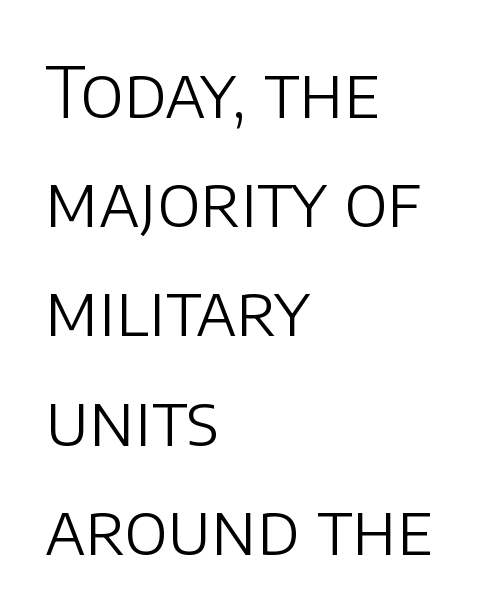
{"serif": "no", "italic": "no", "bold": "no", "weight": "light", "width": "normal", "stroke_contrast": "low", "x_height": "large", "monospaced": "no", "underline": "no", "align": "left", "line_spacing": "normal", "line_spacing_ratio": 1.56, "letter_spacing": "normal", "letter_spacing_em": 0.0, "glyph_px": 70}
